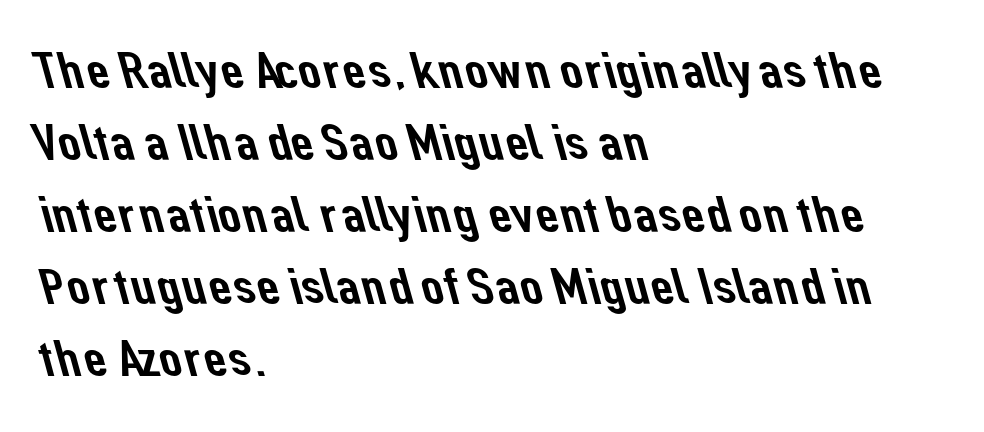
Q: Is the typeface a serif or a sans-serif typeface? A: Sans-serif.
Q: Is the text underlined? A: No.
Q: How is the paragraph aligned? A: Left-aligned.
Q: Is the spacing between letters normal or unusually wide? A: Normal.
Q: Is the spacing between lines tight, normal or loose? A: Normal.
Q: Width (condensed, normal, or wide)? A: Normal.
Q: Stroke contrast? A: Low.
Q: x-height? A: Medium.
Q: Monospaced? A: No.
